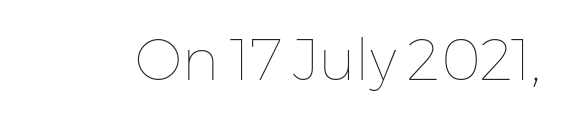
Q: Is the text bold? A: No.
Q: Is the text italic (slanted)? A: No, it is upright.
Q: Is the text underlined? A: No.
Q: Is the spacing between letters normal or unusually wide? A: Normal.
Q: Width (condensed, normal, or wide)? A: Normal.
Q: Stroke contrast? A: Low.
Q: x-height? A: Medium.
Q: Monospaced? A: No.
